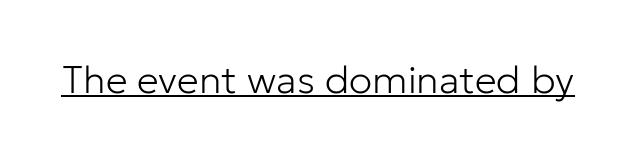
{"serif": "no", "italic": "no", "bold": "no", "weight": "light", "width": "normal", "stroke_contrast": "low", "x_height": "medium", "monospaced": "no", "underline": "yes", "letter_spacing": "normal", "letter_spacing_em": 0.0, "glyph_px": 39}
